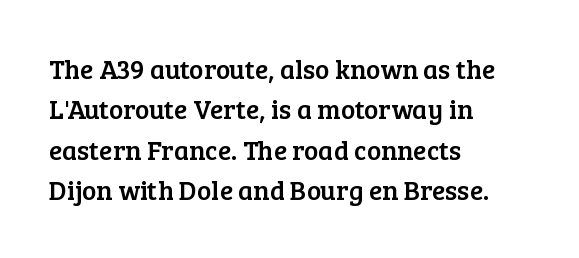
{"italic": "no", "underline": "no", "align": "left", "line_spacing": "normal", "line_spacing_ratio": 1.5, "letter_spacing": "normal", "letter_spacing_em": 0.0, "glyph_px": 27}
